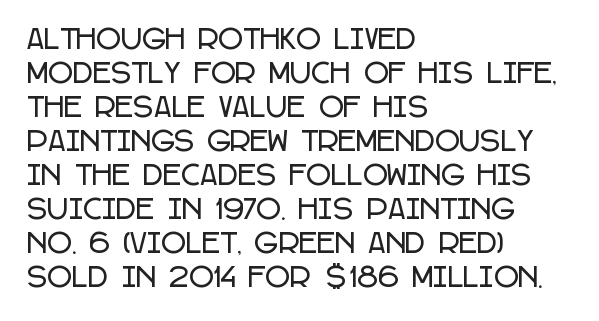
This sample uses plain, unmodified letter spacing. The setting favours the left margin, as ordinary paragraphs usually do. Does the lettering tilt? It doesn't — this is upright. Is there much room between lines? A standard amount, neither cramped nor airy.
